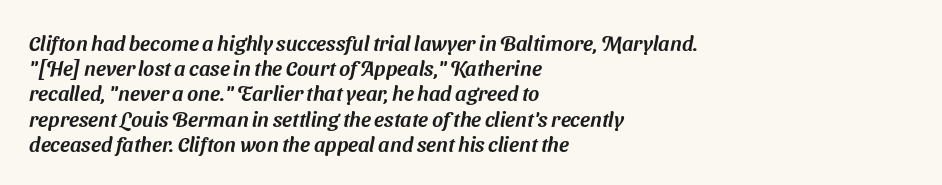
Q: Is the text underlined? A: No.
Q: How is the paragraph aligned? A: Left-aligned.
Q: Is the spacing between letters normal or unusually wide? A: Normal.
